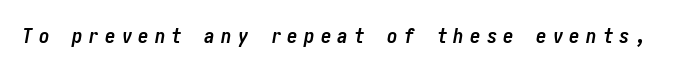
The image shows 21 px bold type, italic (leaning right); set unusually wide letter spacing (+0.29 em), not underlined.
